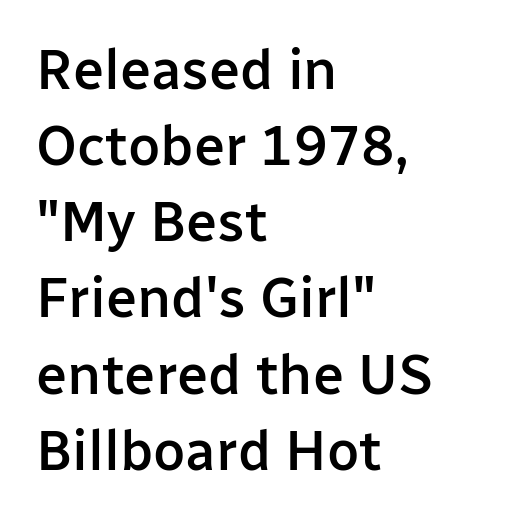
Here the glyphs are tracked normally, forming tight word shapes. The text was rendered using a sans face with plain stroke endings. The typography opts for an upright posture over an oblique one. The typesetting leans somewhat heavy: a semibold. How would I describe the line gaps? Plain and ordinary. Clear beneath every line of the passage.
